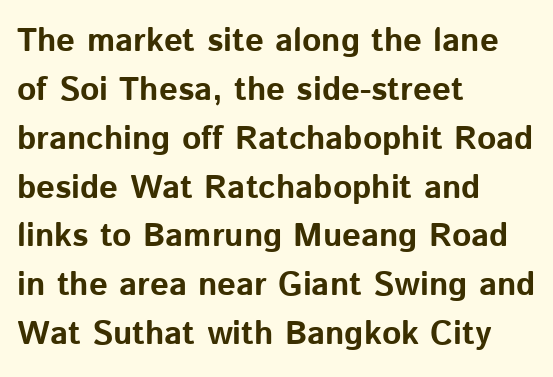
{"serif": "no", "italic": "no", "bold": "yes", "weight": "bold", "width": "normal", "stroke_contrast": "low", "x_height": "medium", "monospaced": "no", "underline": "no", "align": "left", "line_spacing": "normal", "line_spacing_ratio": 1.48, "letter_spacing": "normal", "letter_spacing_em": 0.0, "glyph_px": 33}
